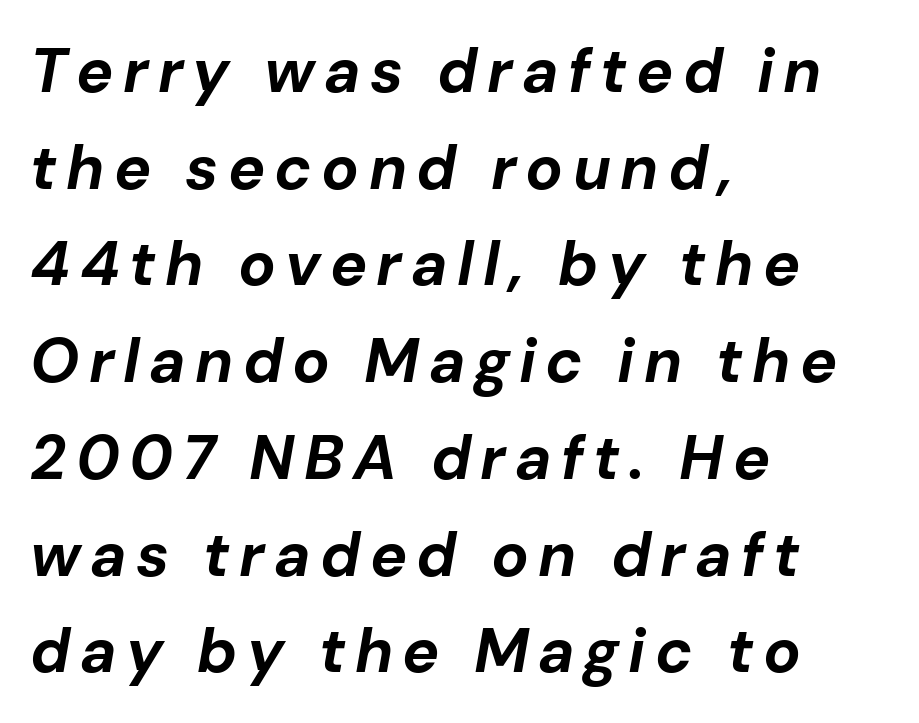
The image shows 62 px bold type, italic (leaning right); set left-aligned, normal line spacing (1.56x), not underlined; low stroke contrast and a medium x-height.
